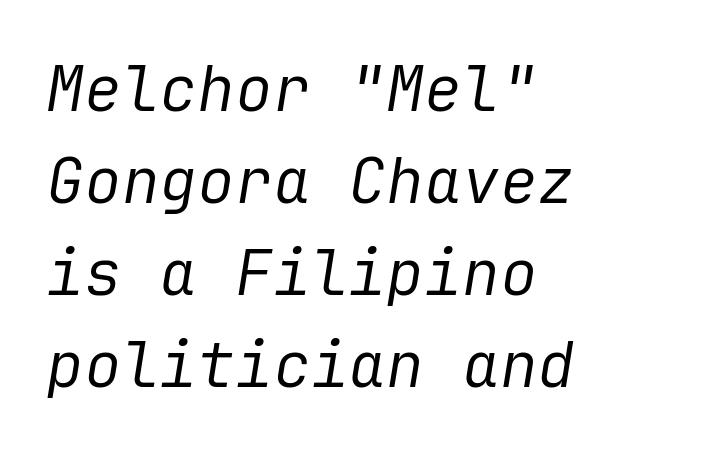
{"italic": "yes", "lean": "right", "slant_degrees": 9, "bold": "no", "weight": "regular", "width": "normal", "stroke_contrast": "low", "x_height": "medium", "underline": "no", "align": "left", "line_spacing": "normal", "line_spacing_ratio": 1.46, "letter_spacing": "normal", "letter_spacing_em": 0.0, "glyph_px": 63}
